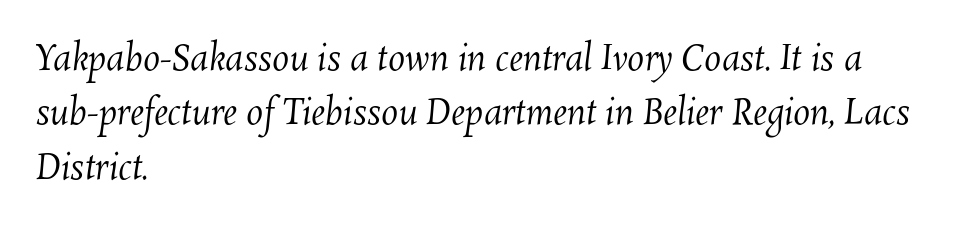
The image shows 34 px regular-weight type; set left-aligned, normal line spacing (1.6x), normal letter spacing, not underlined; medium stroke contrast and a medium x-height.
